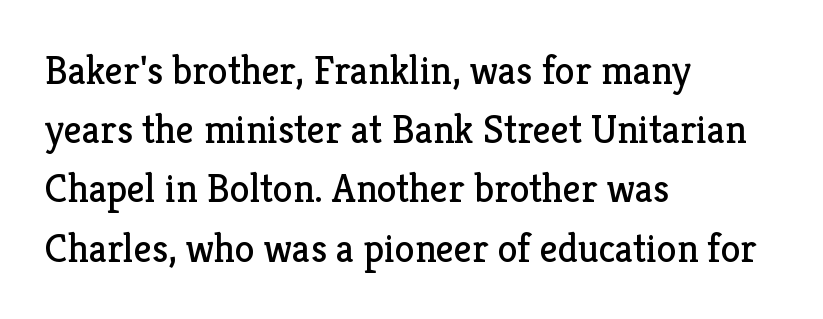
Q: Is the text bold? A: No.
Q: Is the text italic (slanted)? A: No, it is upright.
Q: Is the typeface a serif or a sans-serif typeface? A: Serif.
Q: Is the text underlined? A: No.
Q: How is the paragraph aligned? A: Left-aligned.
Q: Is the spacing between letters normal or unusually wide? A: Normal.
Q: Is the spacing between lines tight, normal or loose? A: Normal.
Q: Width (condensed, normal, or wide)? A: Normal.
Q: Stroke contrast? A: Low.
Q: x-height? A: Medium.
Q: Monospaced? A: No.
